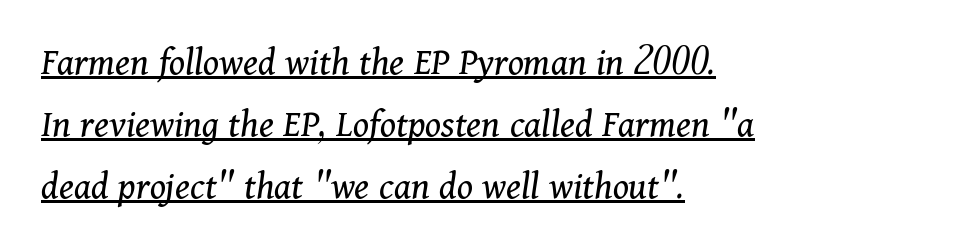
The image shows 40 px regular-weight serif type, italic (leaning right); set left-aligned, normal line spacing (1.55x), normal letter spacing, underlined; medium stroke contrast and a medium x-height.
